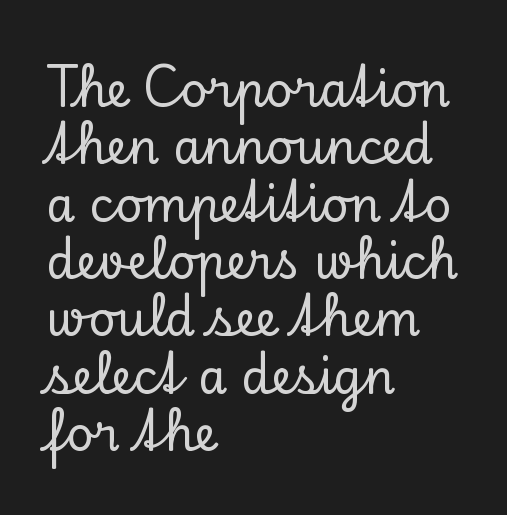
It's the straight-up-and-down kind of type. If you drew a ruler down the left edge, every line would touch it. Varying glyph widths throughout — classic text-font behaviour. Tracking value appears to be zero — textbook default spacing. Descenders hang freely into open space.
